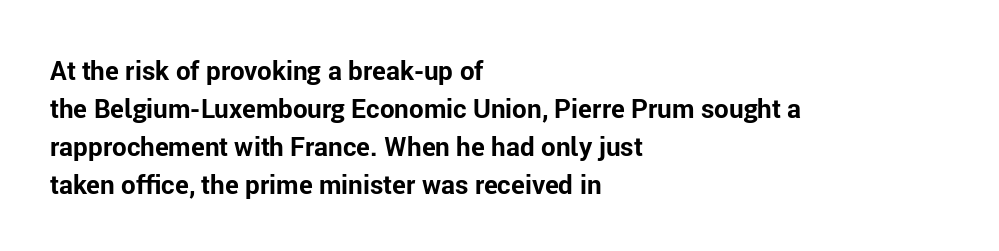
The image shows 26 px bold type, upright; set left-aligned, normal line spacing (1.46x), normal letter spacing, not underlined.
